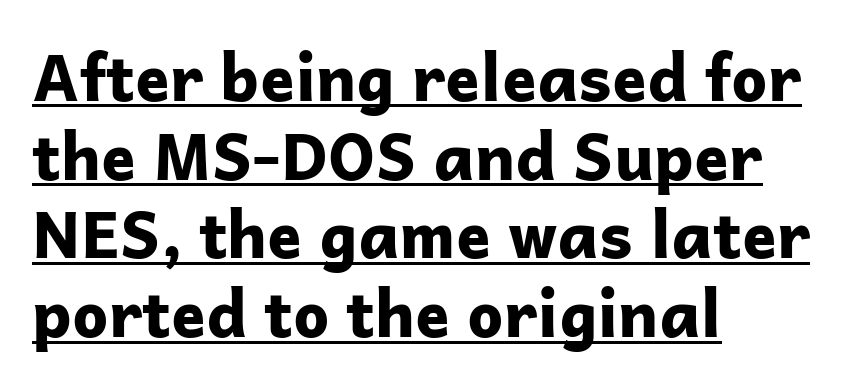
Q: Is the text bold? A: Yes.
Q: Is the text italic (slanted)? A: No, it is upright.
Q: Is the typeface a serif or a sans-serif typeface? A: Sans-serif.
Q: Is the text underlined? A: Yes.
Q: How is the paragraph aligned? A: Left-aligned.
Q: Is the spacing between letters normal or unusually wide? A: Normal.
Q: Width (condensed, normal, or wide)? A: Normal.
Q: Stroke contrast? A: Low.
Q: x-height? A: Medium.
Q: Monospaced? A: No.
